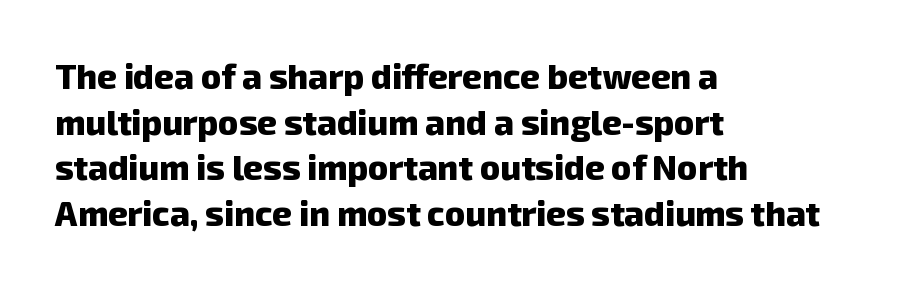
Weight check: bold — yes, fully. Casual observation: everything's shoved over to the left. Do the characters align in a grid? No, the font is proportional. The space directly below the letters is spotless. Line spacing here is normal. No extra tracking has been applied to these lines.
